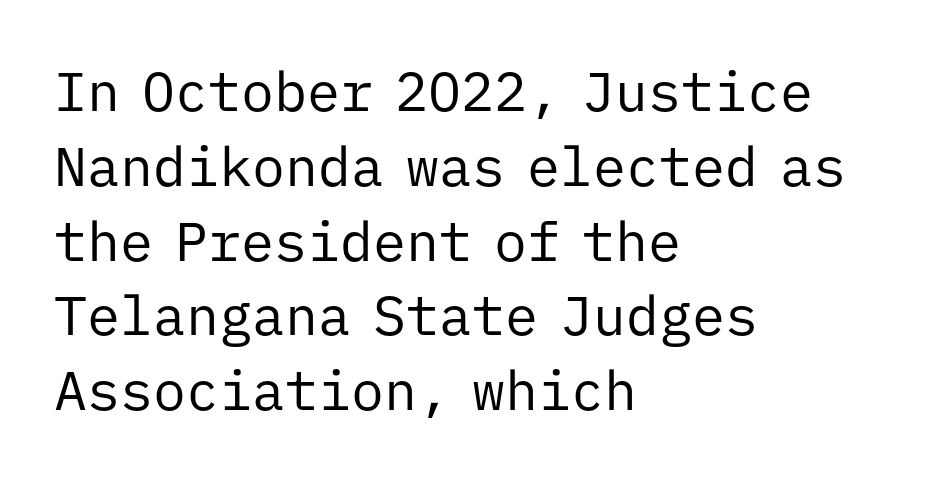
Q: Is the text bold? A: No.
Q: Is the text italic (slanted)? A: No, it is upright.
Q: Is the typeface a serif or a sans-serif typeface? A: Sans-serif.
Q: Is the text underlined? A: No.
Q: How is the paragraph aligned? A: Left-aligned.
Q: Is the spacing between letters normal or unusually wide? A: Normal.
Q: Is the spacing between lines tight, normal or loose? A: Normal.
Q: Width (condensed, normal, or wide)? A: Normal.
Q: Stroke contrast? A: Low.
Q: x-height? A: Medium.
Q: Monospaced? A: Yes.
